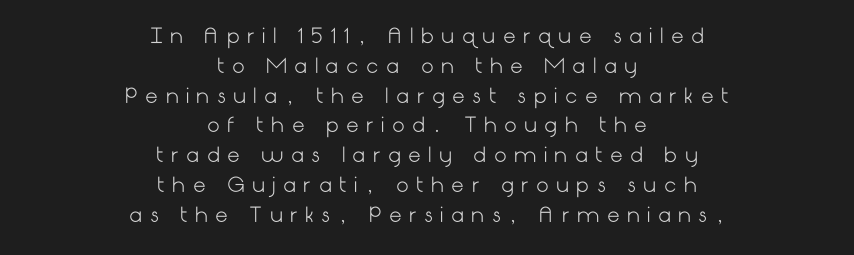
{"italic": "no", "bold": "no", "underline": "no", "align": "center", "line_spacing": "normal", "line_spacing_ratio": 1.49, "letter_spacing": "wide", "letter_spacing_em": 0.37, "glyph_px": 20}
